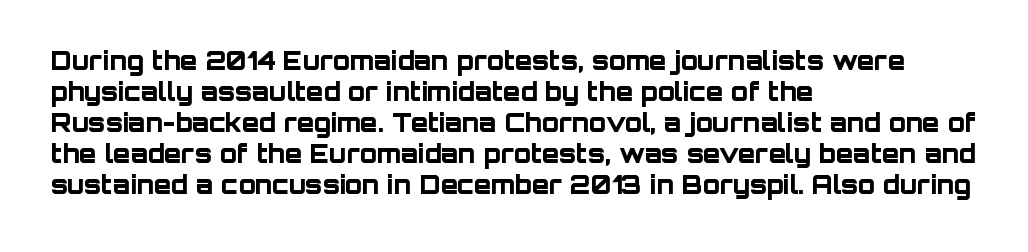
The image shows 25 px bold type, upright; set left-aligned, line spacing 1.24x, normal letter spacing, not underlined.
